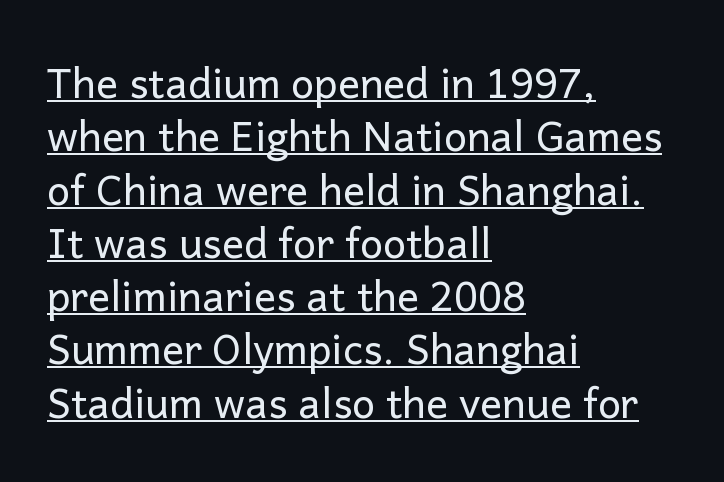
Line starts are locked; line ends wander. The font sits on the lighter half of the weight spectrum, regular included. Like a heading marked for emphasis, these lines bear an underscore. To sum up the face: it is a sans, with no serifs. Horizontal bands of white between lines are of average thickness.
